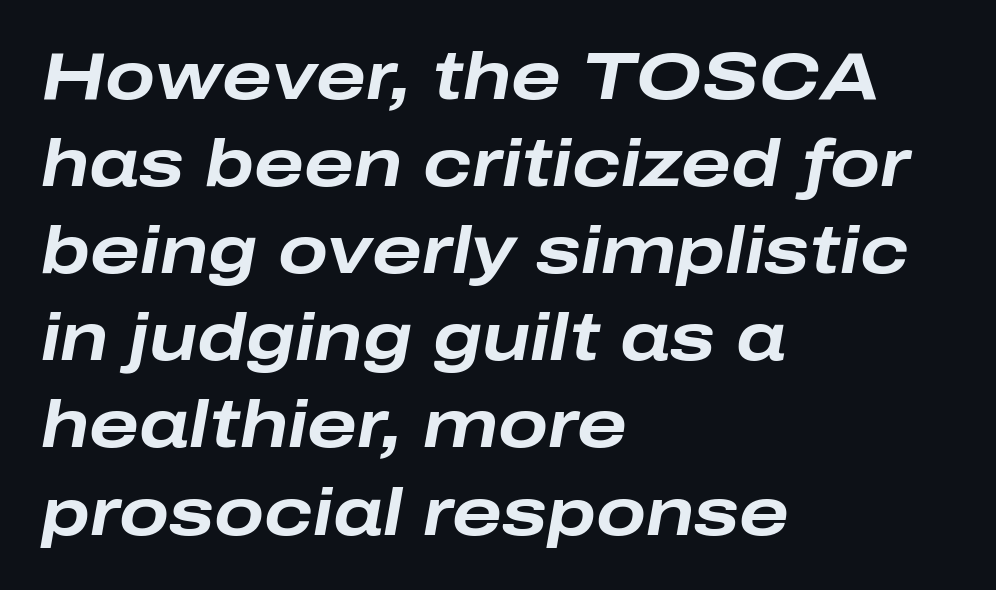
{"italic": "yes", "lean": "right", "slant_degrees": 10, "bold": "yes", "weight": "bold", "width": "wide", "stroke_contrast": "low", "x_height": "medium", "monospaced": "no", "underline": "no", "align": "left", "line_spacing": "normal", "line_spacing_ratio": 1.32, "letter_spacing": "normal", "letter_spacing_em": 0.0, "glyph_px": 66}
